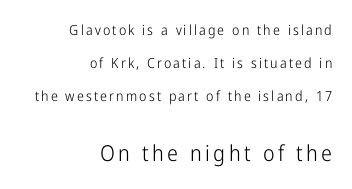
Q: Is the text bold? A: No.
Q: Is the text italic (slanted)? A: No, it is upright.
Q: Is the text underlined? A: No.
Q: How is the paragraph aligned? A: Right-aligned.
Q: Is the spacing between lines tight, normal or loose? A: Loose.
Q: Which block of text is set in a larger size, the first (top) or the second (bottom)? A: The second (bottom) one.
